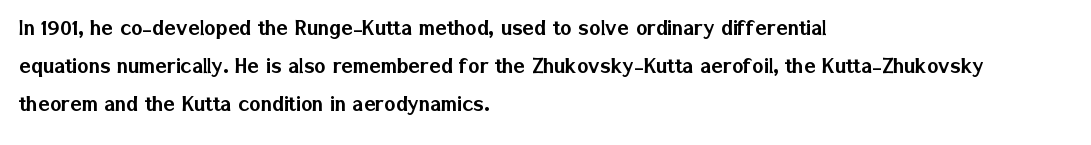
The specimen omits any rule beneath the text block's lines. Alignment: flush left. Italic? Not at all — the glyphs are vertical. The lines sit at an ordinary, default distance from one another. You could call the tracking neutral — neither tight nor loose.
